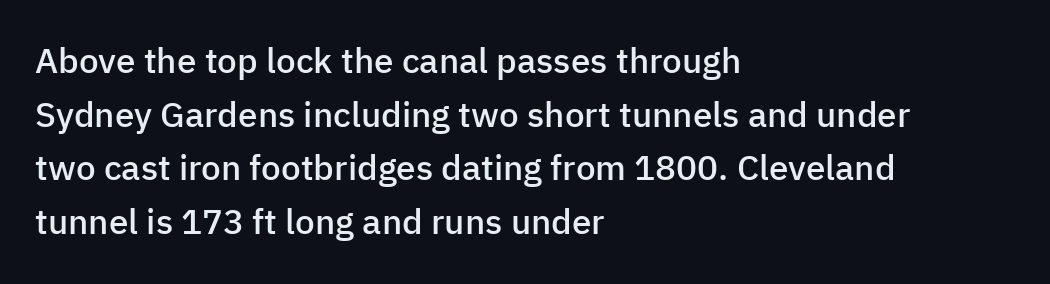
{"serif": "no", "italic": "no", "bold": "semi", "weight": "semibold", "width": "normal", "stroke_contrast": "low", "x_height": "medium", "monospaced": "no", "underline": "no", "align": "left", "line_spacing": "normal", "line_spacing_ratio": 1.53, "letter_spacing": "normal", "letter_spacing_em": 0.0, "glyph_px": 35}
